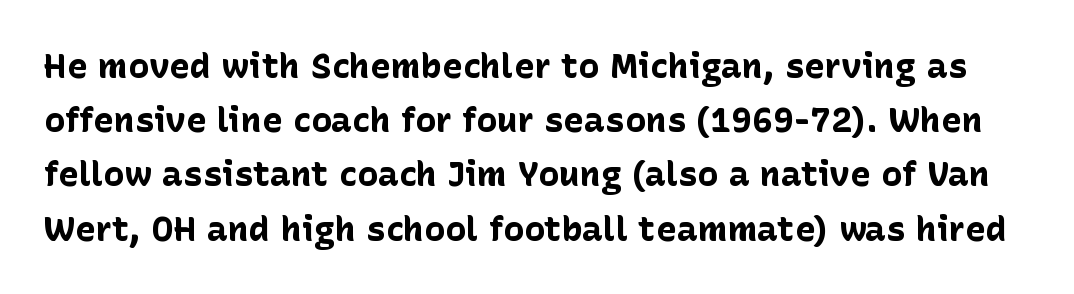
Q: Is the text bold? A: Yes.
Q: Is the text italic (slanted)? A: No, it is upright.
Q: Is the typeface a serif or a sans-serif typeface? A: Sans-serif.
Q: Is the text underlined? A: No.
Q: Is the spacing between letters normal or unusually wide? A: Normal.
Q: Is the spacing between lines tight, normal or loose? A: Normal.
Q: Width (condensed, normal, or wide)? A: Normal.
Q: Stroke contrast? A: Low.
Q: x-height? A: Medium.
Q: Monospaced? A: No.
